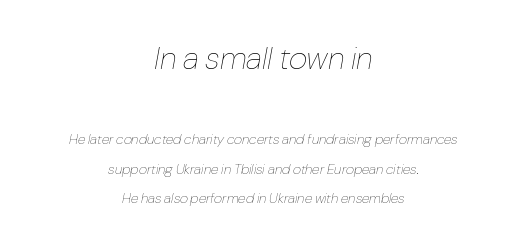
The image shows 32 px thin type, italic (leaning right); set centered, loose line spacing (2.11x), normal letter spacing, not underlined; the first (top) block is 2.29x larger; low stroke contrast and a medium x-height.
